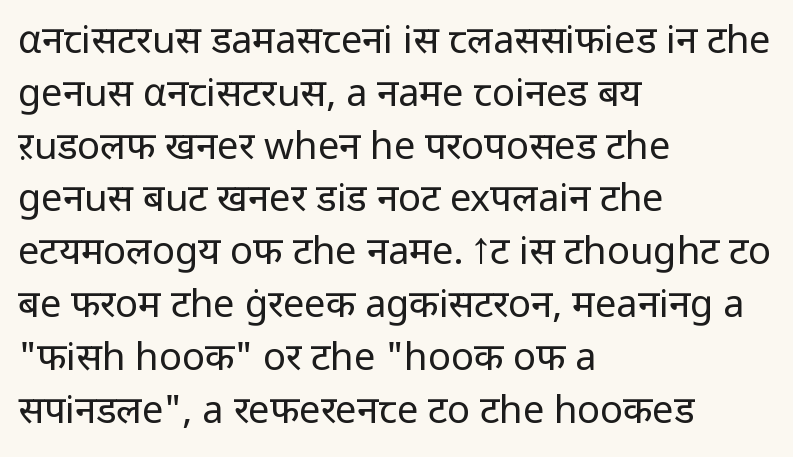
{"serif": "no", "italic": "no", "bold": "no", "weight": "regular", "width": "normal", "stroke_contrast": "low", "x_height": "medium", "monospaced": "no", "underline": "no", "align": "left", "line_spacing": "normal", "line_spacing_ratio": 1.39, "letter_spacing": "normal", "letter_spacing_em": 0.0, "glyph_px": 38}
